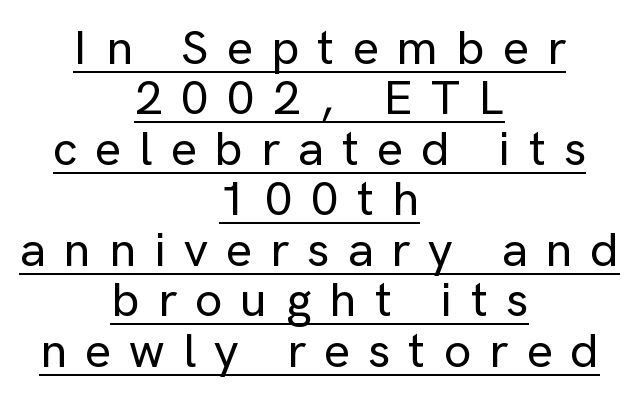
{"serif": "no", "italic": "no", "width": "normal", "stroke_contrast": "low", "x_height": "medium", "monospaced": "no", "underline": "yes", "align": "center", "line_spacing": "tight", "line_spacing_ratio": 1.03, "letter_spacing": "wide", "letter_spacing_em": 0.37, "glyph_px": 49}
